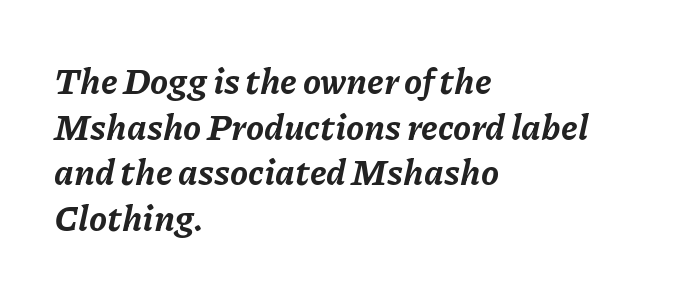
{"italic": "yes", "lean": "right", "slant_degrees": 11, "bold": "yes", "weight": "bold", "width": "normal", "stroke_contrast": "low", "x_height": "medium", "monospaced": "no", "underline": "no", "align": "left", "line_spacing": "normal", "line_spacing_ratio": 1.27, "letter_spacing": "normal", "letter_spacing_em": 0.0, "glyph_px": 36}
